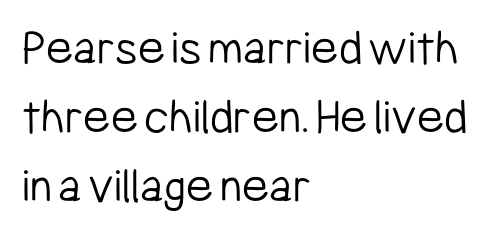
Every row of glyphs begins at an identical x-position on the left. Ordinary non-slanted type is in use. How would I describe the line gaps? Plain and ordinary. Compared with a typical body face, this is equally light or lighter still. Proportional: the letters do not fall into vertical columns. I'd call this a sans setting — the letters go barefoot.
